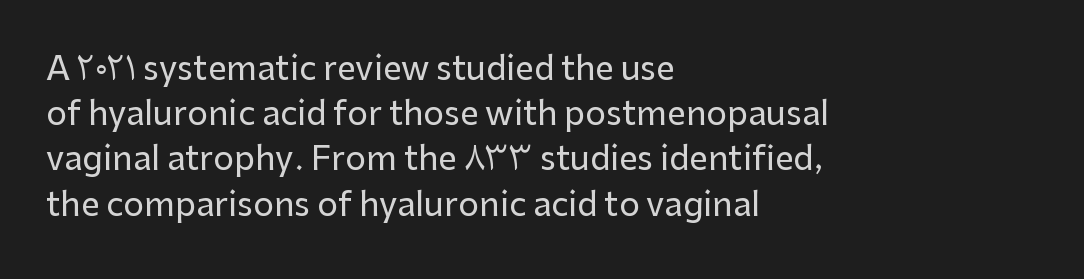
Q: Is the text italic (slanted)? A: No, it is upright.
Q: Is the typeface a serif or a sans-serif typeface? A: Sans-serif.
Q: Is the text underlined? A: No.
Q: How is the paragraph aligned? A: Left-aligned.
Q: Is the spacing between letters normal or unusually wide? A: Normal.
Q: Is the spacing between lines tight, normal or loose? A: Normal.
Q: Width (condensed, normal, or wide)? A: Normal.
Q: Stroke contrast? A: Low.
Q: x-height? A: Medium.
Q: Monospaced? A: No.
